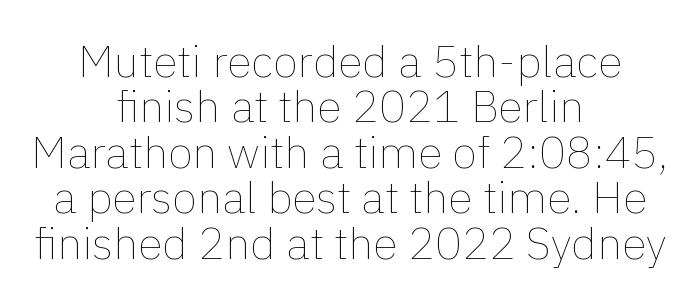
The image shows 45 px thin type, upright; set centered, tight line spacing (1.01x), normal letter spacing, not underlined; a medium x-height.
